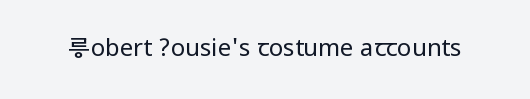
Q: Is the text bold? A: No.
Q: Is the text italic (slanted)? A: No, it is upright.
Q: Is the text underlined? A: No.
Q: Is the spacing between letters normal or unusually wide? A: Normal.
